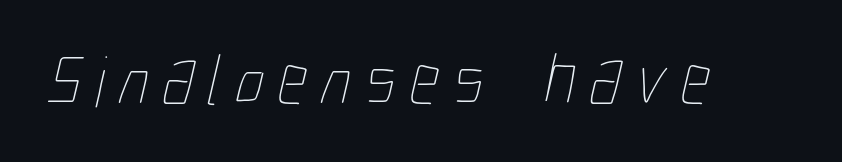
Q: Is the text bold? A: No.
Q: Is the text underlined? A: No.
Q: Width (condensed, normal, or wide)? A: Condensed.
Q: Stroke contrast? A: Low.
Q: x-height? A: Medium.
Q: Monospaced? A: No.
